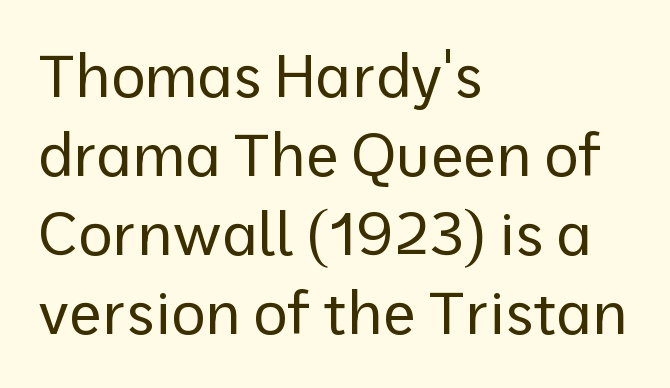
Leading matches the norm, producing a regular column. Just letters on the line, the space beneath them empty. A typesetter would call this zero additional tracking. Rendered with straight, roman letterforms.
